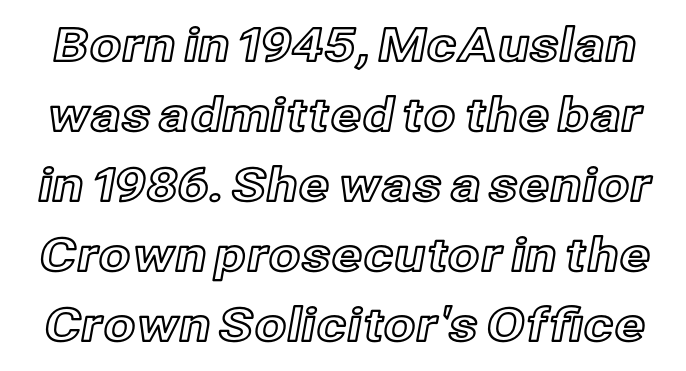
{"width": "normal", "x_height": "medium", "monospaced": "no", "underline": "no", "line_spacing": "normal", "line_spacing_ratio": 1.52, "letter_spacing": "normal", "letter_spacing_em": 0.0, "glyph_px": 46}
